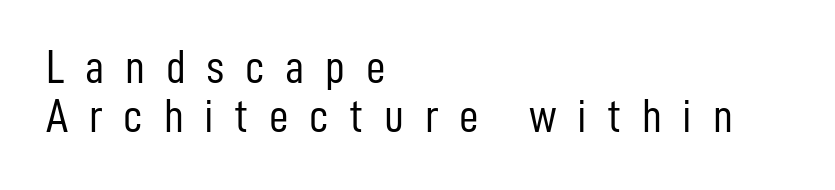
{"serif": "no", "italic": "no", "bold": "no", "weight": "light", "width": "condensed", "stroke_contrast": "low", "x_height": "medium", "monospaced": "no", "underline": "no", "align": "left", "line_spacing": "tight", "line_spacing_ratio": 1.02, "letter_spacing": "wide", "letter_spacing_em": 0.43, "glyph_px": 48}
